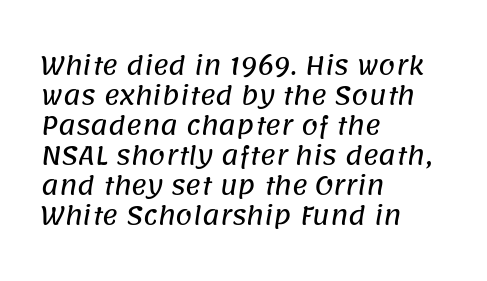
{"underline": "no", "align": "left", "line_spacing": "normal", "line_spacing_ratio": 1.25, "letter_spacing": "normal", "letter_spacing_em": 0.0, "glyph_px": 24}
